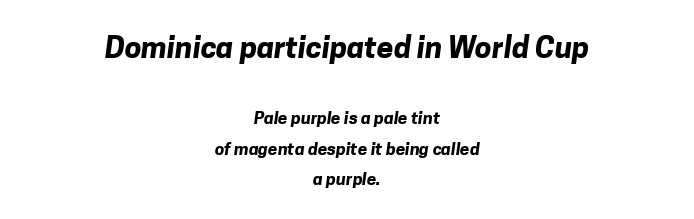
The image shows 30 px bold sans-serif type; set centered, line spacing 1.82x, normal letter spacing, not underlined; the first (top) block is 1.76x larger; low stroke contrast and a medium x-height.
